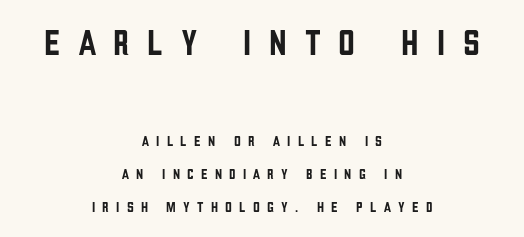
Of the two passages, the one on top uses the larger point size. The rag falls on both sides of this text block equally. Do the characters align in a grid? No, the font is proportional. The passage shown has open, widely tracked lettering throughout. Words float on clear page, feet unadorned.
